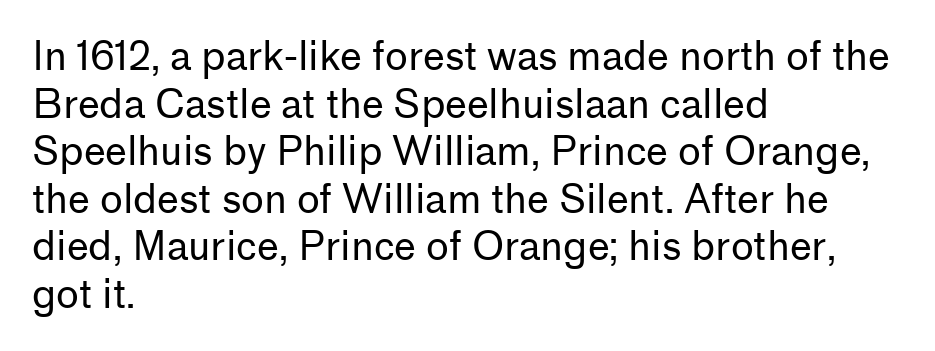
Which margin do the lines hug? The left one — the right edge is uneven. Characters remain perfectly vertical along every line. In terms of letterspacing, this is plain default setting. Think standard paragraph weight, or any step lighter than that. Type without underlining.
